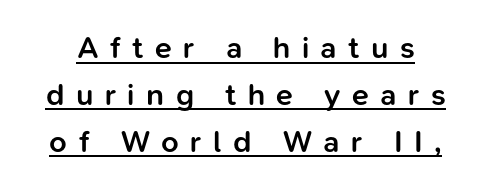
Compared with typical paragraphs, the rows here are spaced about the same. The font is running at a semibold setting, under full bold. Look at the bottom of the vertical strokes: they stop flat, with no serifs. Here the designer chose a conventional face with non-uniform glyph widths.
